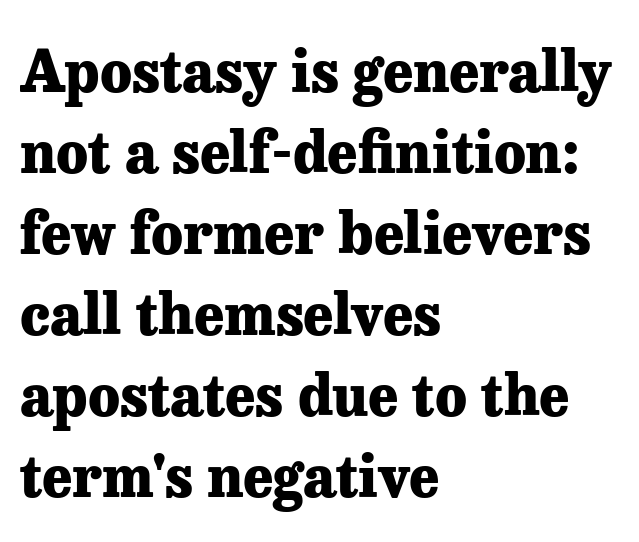
{"serif": "yes", "italic": "no", "bold": "yes", "weight": "heavy", "width": "normal", "stroke_contrast": "low", "x_height": "medium", "monospaced": "no", "underline": "no", "align": "left", "line_spacing": "normal", "line_spacing_ratio": 1.42, "letter_spacing": "normal", "letter_spacing_em": 0.0, "glyph_px": 57}
